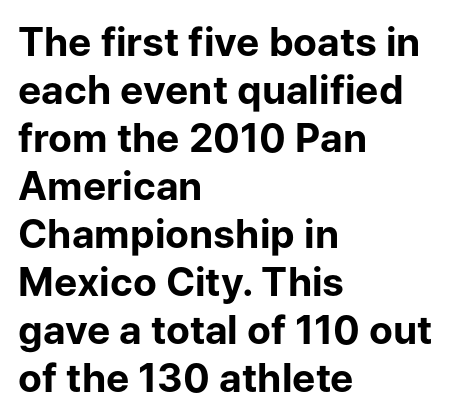
The image shows 39 px bold sans-serif type, upright; set left-aligned, line spacing 1.23x, normal letter spacing, not underlined; low stroke contrast and a medium x-height.
